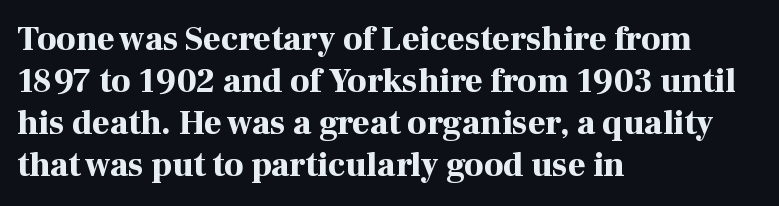
{"serif": "yes", "italic": "no", "bold": "yes", "weight": "bold", "width": "normal", "stroke_contrast": "high", "x_height": "medium", "monospaced": "no", "underline": "no", "align": "left", "line_spacing_ratio": 1.24, "letter_spacing": "normal", "letter_spacing_em": 0.0, "glyph_px": 34}
